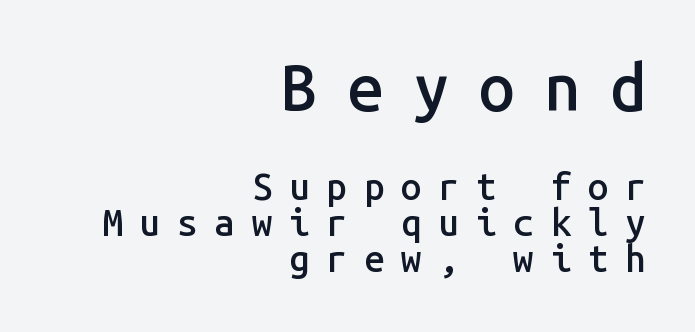
{"serif": "no", "italic": "no", "bold": "semi", "weight": "semibold", "width": "normal", "stroke_contrast": "low", "x_height": "medium", "monospaced": "yes", "underline": "no", "align": "right", "line_spacing": "tight", "line_spacing_ratio": 0.98, "letter_spacing": "wide", "letter_spacing_em": 0.45, "larger_block": "first", "size_ratio": 1.76, "glyph_px": 65}
